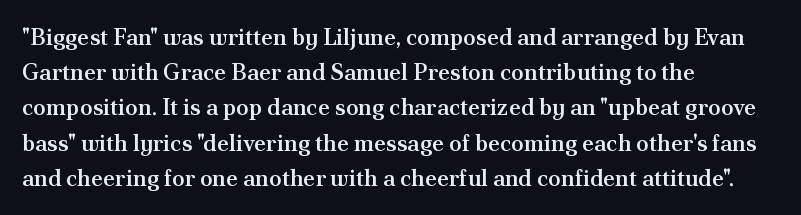
{"italic": "no", "bold": "semi", "underline": "no", "align": "left", "line_spacing": "normal", "line_spacing_ratio": 1.53, "letter_spacing": "normal", "letter_spacing_em": 0.0, "glyph_px": 23}
